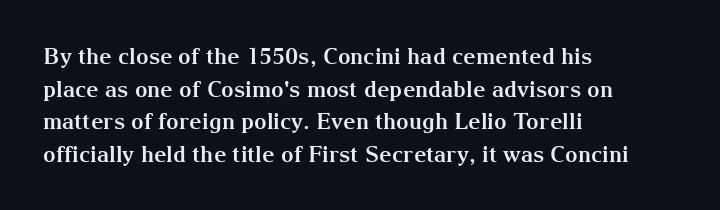
Q: Is the text bold? A: Yes.
Q: Is the text italic (slanted)? A: No, it is upright.
Q: Is the text underlined? A: No.
Q: How is the paragraph aligned? A: Left-aligned.
Q: Is the spacing between letters normal or unusually wide? A: Normal.
Q: Is the spacing between lines tight, normal or loose? A: Normal.
